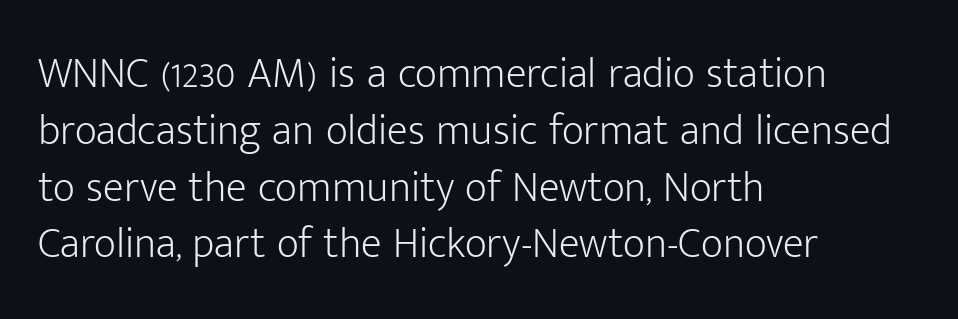
The foot of each line stays bare and open. Do the characters align in a grid? No, the font is proportional. The paragraph shown leans on its left margin. Weight: in the light-to-regular range.
